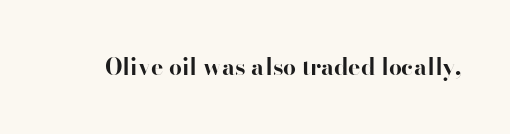
The image shows 23 px bold type, upright; set normal letter spacing, not underlined.
